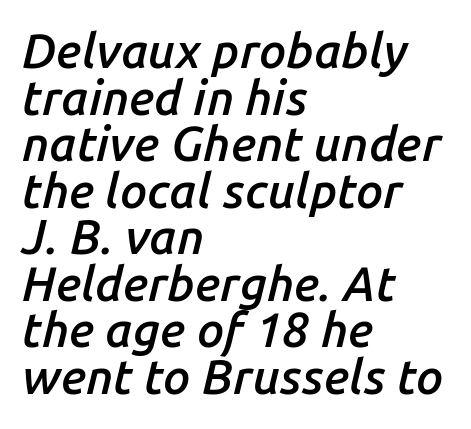
{"italic": "yes", "lean": "right", "slant_degrees": 14, "bold": "semi", "weight": "semibold", "width": "normal", "stroke_contrast": "low", "x_height": "medium", "monospaced": "no", "underline": "no", "align": "left", "line_spacing": "tight", "line_spacing_ratio": 0.97, "letter_spacing": "normal", "letter_spacing_em": 0.0, "glyph_px": 48}
